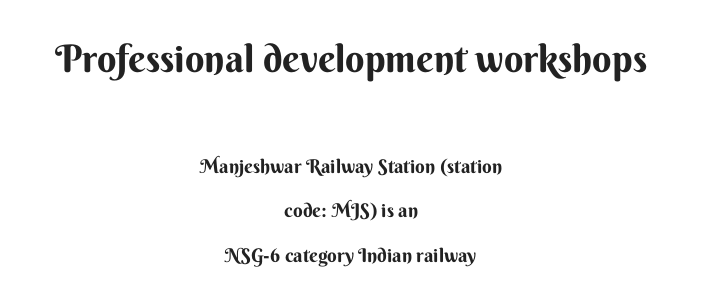
The image shows 38 px bold sans-serif type, upright; set centered, loose line spacing (2.35x), normal letter spacing, not underlined; the first (top) block is 2.0x larger; medium stroke contrast and a small x-height.
